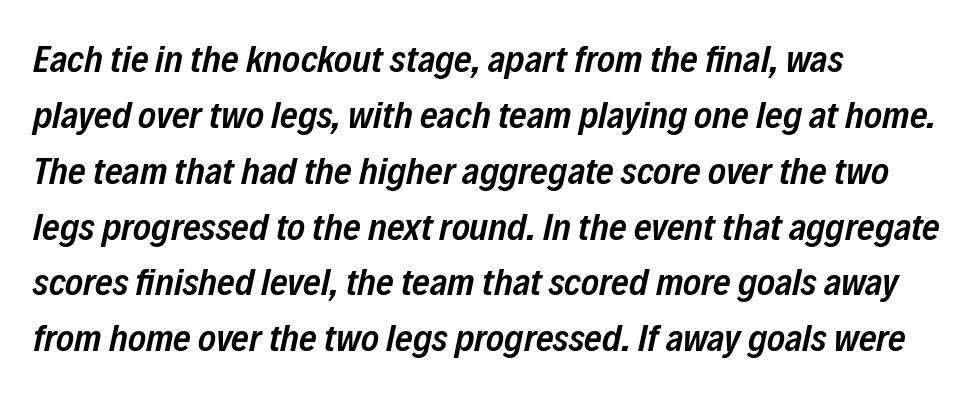
Compared with typical paragraphs, the rows here are spaced about the same. There is no visible air inserted between adjacent glyphs. Teacher's note: observe the even left margin — that is flush-left alignment. Character widths vary here, with narrow letters taking less room than wide ones. Each row of text sits above clean, open space. The glyphs have the mass of a demibold cut, below bold.
